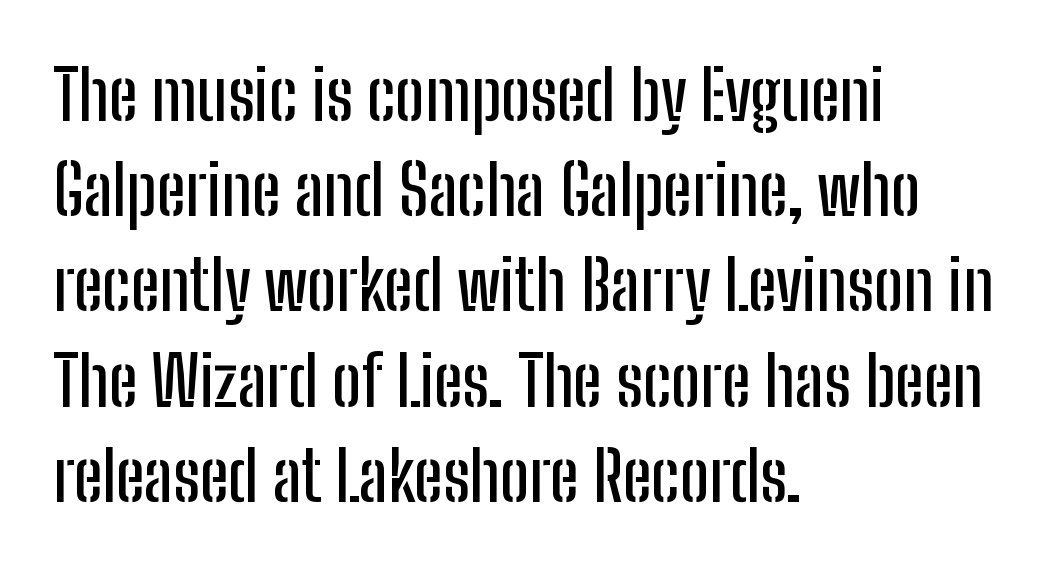
{"serif": "no", "italic": "no", "width": "condensed", "stroke_contrast": "low", "x_height": "medium", "monospaced": "no", "underline": "no", "align": "left", "line_spacing": "normal", "line_spacing_ratio": 1.38, "letter_spacing": "normal", "letter_spacing_em": 0.0, "glyph_px": 69}
